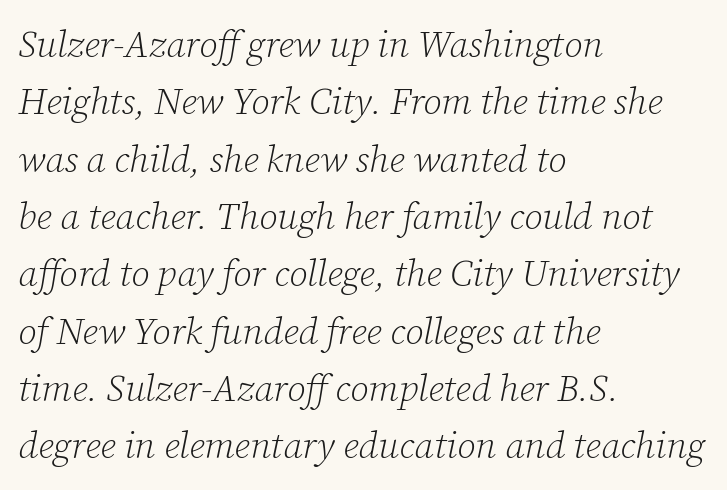
Q: Is the text bold? A: No.
Q: Is the text italic (slanted)? A: Yes, it leans right by about 12 degrees.
Q: Is the typeface a serif or a sans-serif typeface? A: Serif.
Q: Is the text underlined? A: No.
Q: How is the paragraph aligned? A: Left-aligned.
Q: Is the spacing between letters normal or unusually wide? A: Normal.
Q: Is the spacing between lines tight, normal or loose? A: Normal.
Q: Width (condensed, normal, or wide)? A: Normal.
Q: Stroke contrast? A: Low.
Q: x-height? A: Medium.
Q: Monospaced? A: No.
